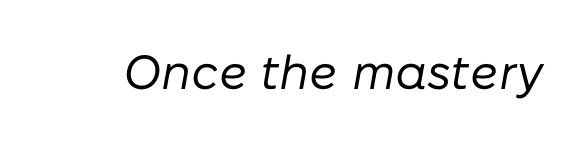
{"italic": "yes", "lean": "right", "slant_degrees": 10, "bold": "no", "weight": "regular", "width": "normal", "stroke_contrast": "low", "x_height": "medium", "monospaced": "no", "underline": "no", "letter_spacing": "normal", "letter_spacing_em": 0.0, "glyph_px": 48}
